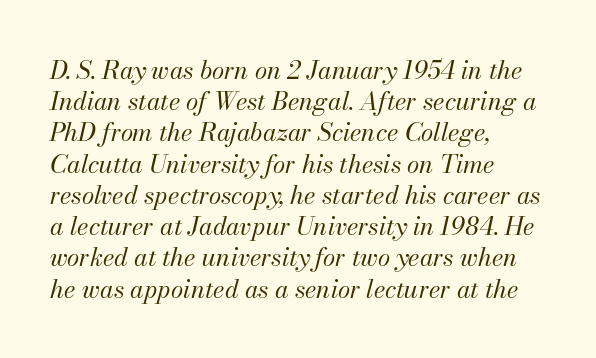
Compared with a typical body face, this is equally light or lighter still. Tracking here is standard; glyphs follow each other at the usual distance. Check the space under the baseline: it is left empty. The designer left line spacing at the default. The typesetter chose a ragged-right arrangement here.
